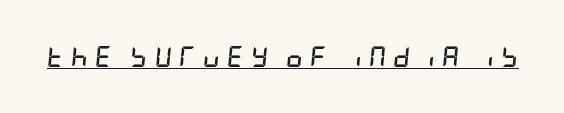
{"italic": "yes", "lean": "right", "slant_degrees": 5, "bold": "yes", "underline": "yes", "letter_spacing": "wide", "letter_spacing_em": 0.33, "glyph_px": 21}
